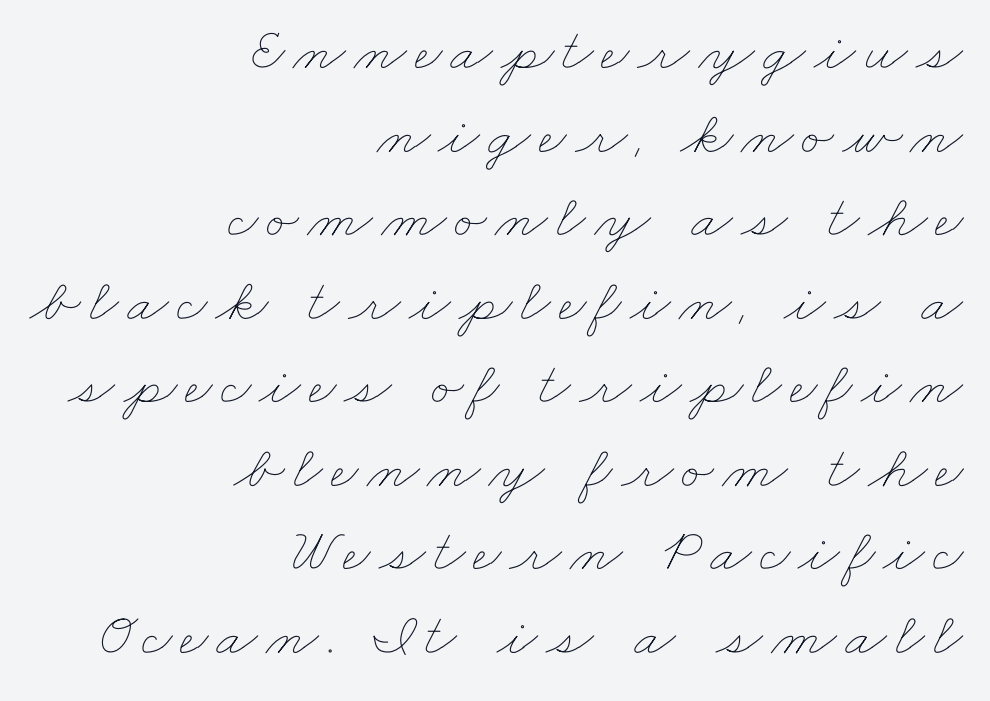
The image shows 61 px thin, wide type; set right-aligned, normal line spacing (1.37x), not underlined; low stroke contrast and a small x-height.
